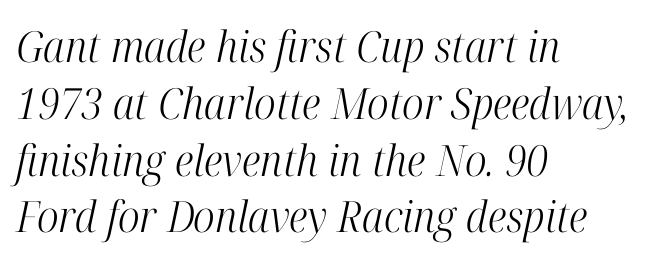
The image shows 43 px light, condensed serif type, italic (leaning right); set left-aligned, normal line spacing (1.32x), normal letter spacing, not underlined; high stroke contrast and a medium x-height.
